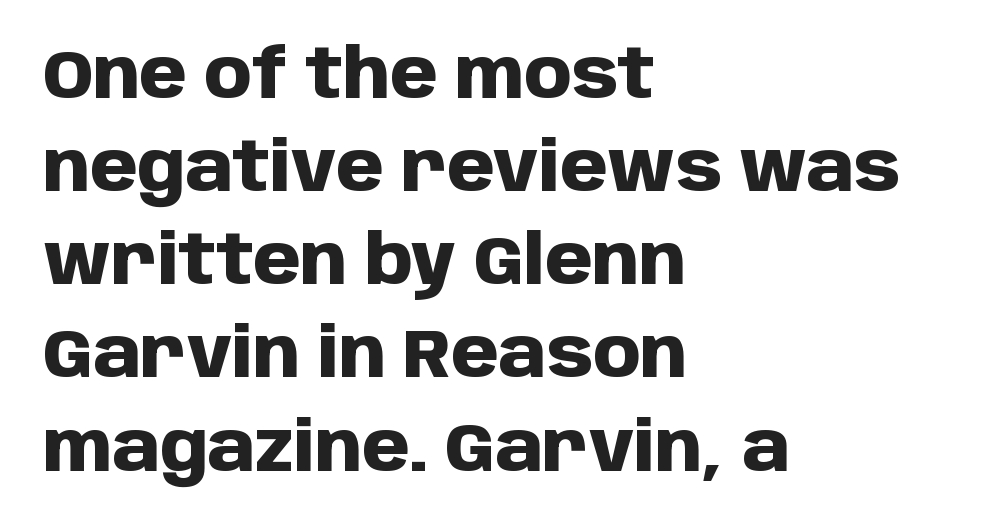
Rule under the text: the space is simply empty. Looks like regular typesetting: each glyph gets only the width it needs. I'd describe the lettering as bold — thick and assertive. Which margin do the lines hug? The left one — the right edge is uneven. The horizontal fit of the characters is conventional and even. Typographically, this falls in the sans-serif category.
